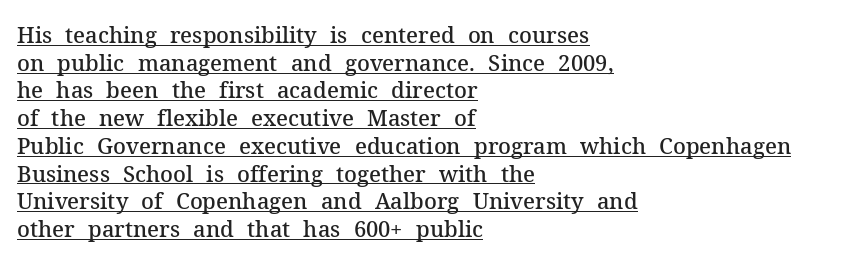
Q: Is the text bold? A: Semi-bold.
Q: Is the text italic (slanted)? A: No, it is upright.
Q: Is the text underlined? A: Yes.
Q: How is the paragraph aligned? A: Left-aligned.
Q: Is the spacing between letters normal or unusually wide? A: Normal.
Q: Is the spacing between lines tight, normal or loose? A: Normal.
